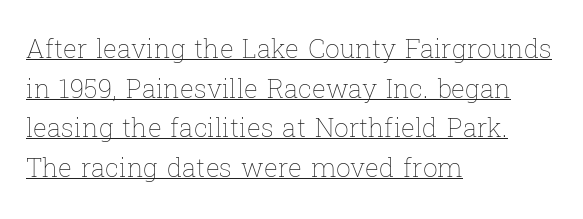
The image shows 26 px text type, upright; set left-aligned, normal line spacing (1.52x), normal letter spacing, underlined.
